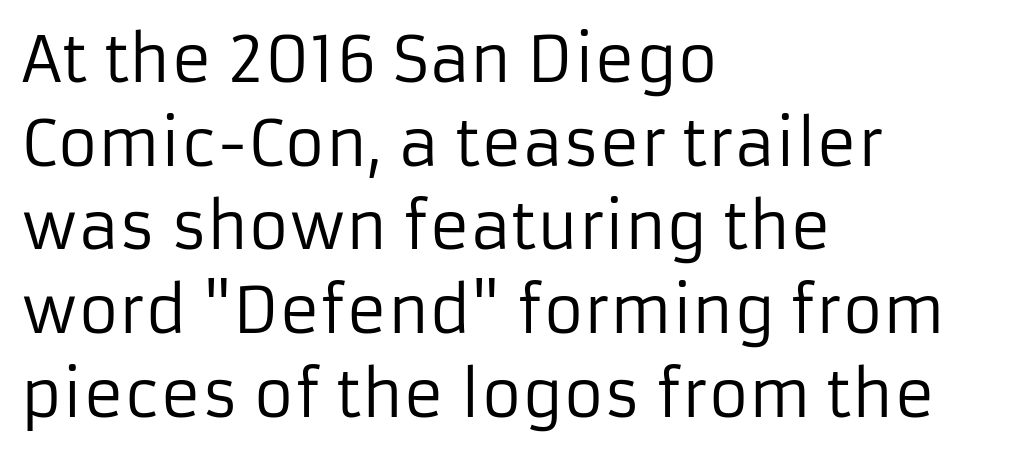
Q: Is the text bold? A: No.
Q: Is the text italic (slanted)? A: No, it is upright.
Q: Is the typeface a serif or a sans-serif typeface? A: Sans-serif.
Q: Is the text underlined? A: No.
Q: How is the paragraph aligned? A: Left-aligned.
Q: Is the spacing between letters normal or unusually wide? A: Normal.
Q: Is the spacing between lines tight, normal or loose? A: Normal.
Q: Width (condensed, normal, or wide)? A: Normal.
Q: Stroke contrast? A: Low.
Q: x-height? A: Medium.
Q: Monospaced? A: No.
